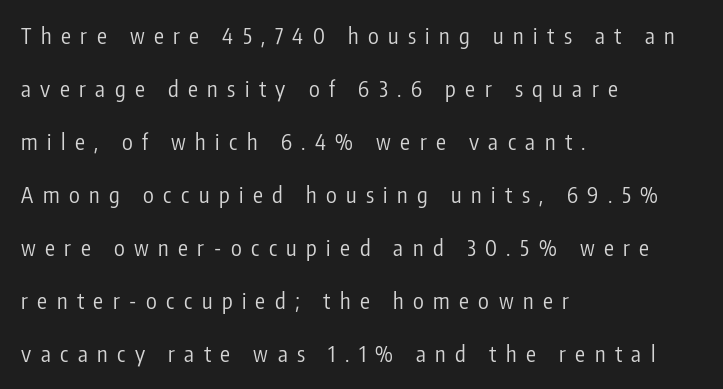
The image shows 22 px text type, upright; set left-aligned, loose line spacing (2.41x), unusually wide letter spacing (+0.43 em), not underlined.
